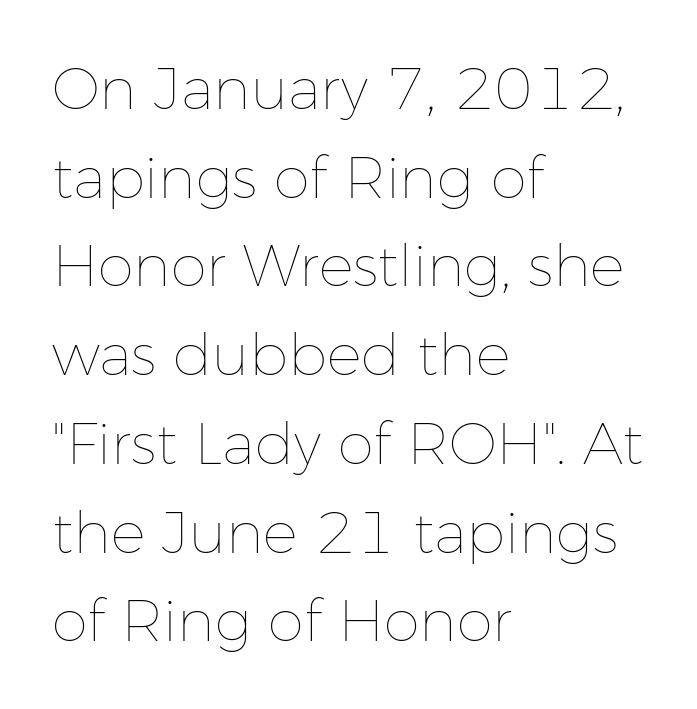
Q: Is the text bold? A: No.
Q: Is the text italic (slanted)? A: No, it is upright.
Q: Is the text underlined? A: No.
Q: How is the paragraph aligned? A: Left-aligned.
Q: Is the spacing between letters normal or unusually wide? A: Normal.
Q: Is the spacing between lines tight, normal or loose? A: Normal.
Q: Width (condensed, normal, or wide)? A: Normal.
Q: Stroke contrast? A: Low.
Q: x-height? A: Medium.
Q: Monospaced? A: No.
